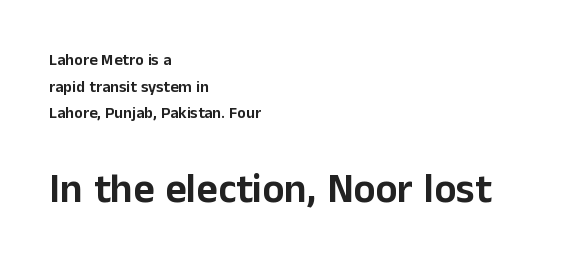
If you drew a line through each stem, it would be perfectly vertical. The rendering anchors every line to the left-hand side. These lines are rendered in a variable-pitch font. The passage shown is typeset with a sans-serif family.
